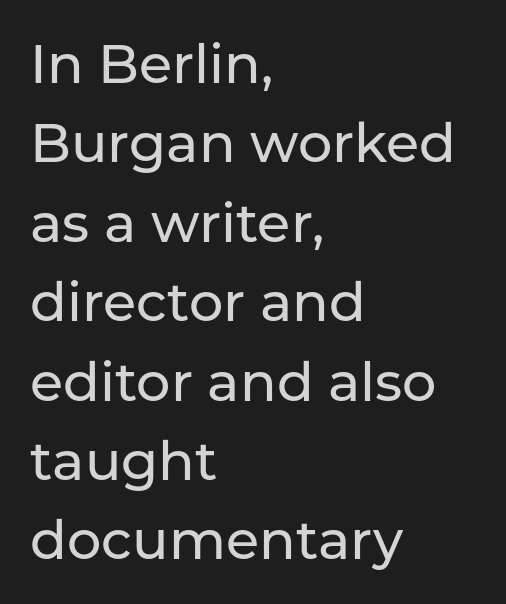
Q: Is the text italic (slanted)? A: No, it is upright.
Q: Is the typeface a serif or a sans-serif typeface? A: Sans-serif.
Q: Is the text underlined? A: No.
Q: How is the paragraph aligned? A: Left-aligned.
Q: Is the spacing between letters normal or unusually wide? A: Normal.
Q: Is the spacing between lines tight, normal or loose? A: Normal.
Q: Width (condensed, normal, or wide)? A: Normal.
Q: Stroke contrast? A: Low.
Q: x-height? A: Medium.
Q: Monospaced? A: No.
